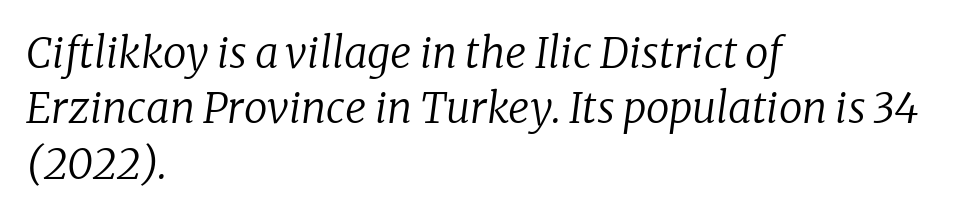
The image shows 42 px regular-weight serif type, italic (leaning right); set left-aligned, normal line spacing (1.32x), normal letter spacing, not underlined; low stroke contrast and a medium x-height.
